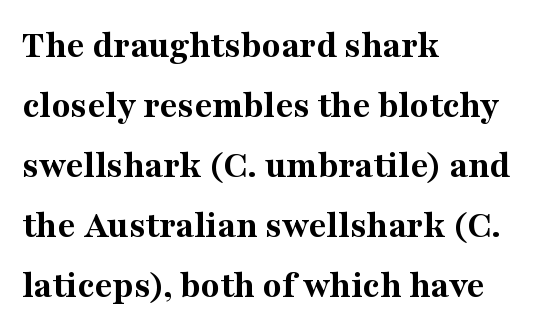
Varying glyph widths throughout — classic text-font behaviour. Characters follow at the spacing the type designer built in. Pretty heavy lettering here — definitely bold. Look at the bottom of the vertical strokes: they flare into serifs here. This rendering features lettering with no underline. The paragraph has a hard left edge and a soft right edge.
